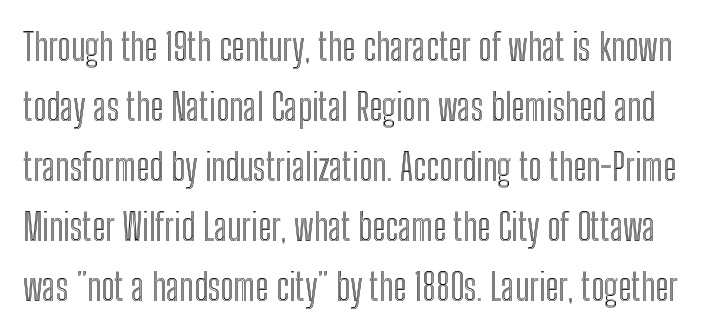
{"italic": "no", "width": "condensed", "x_height": "medium", "monospaced": "no", "underline": "no", "line_spacing": "normal", "line_spacing_ratio": 1.58, "letter_spacing": "normal", "letter_spacing_em": 0.0, "glyph_px": 38}
